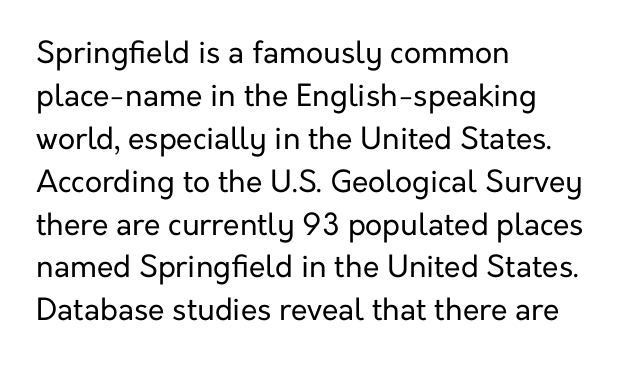
Classification — sans serif. Words appear dense and cohesive because spacing is normal. The cut favours lightness, reaching ordinary text weight at its darkest. Honestly, there is no underline to notice here at all. The space between consecutive lines is moderate.
